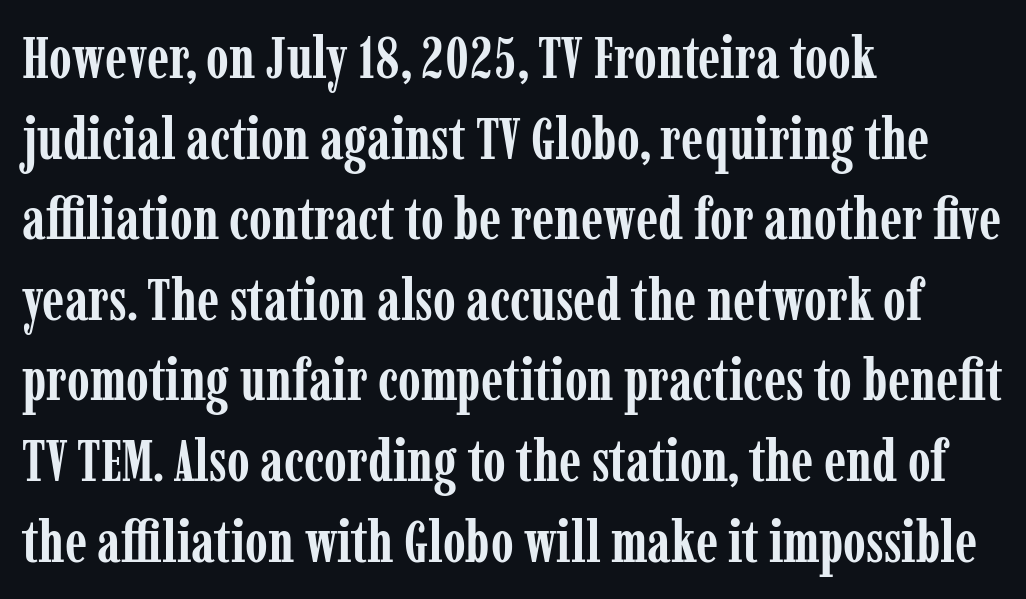
Q: Is the text bold? A: Yes.
Q: Is the text italic (slanted)? A: No, it is upright.
Q: Is the typeface a serif or a sans-serif typeface? A: Serif.
Q: Is the text underlined? A: No.
Q: How is the paragraph aligned? A: Left-aligned.
Q: Is the spacing between letters normal or unusually wide? A: Normal.
Q: Is the spacing between lines tight, normal or loose? A: Normal.
Q: Width (condensed, normal, or wide)? A: Condensed.
Q: Stroke contrast? A: Low.
Q: x-height? A: Medium.
Q: Monospaced? A: No.
